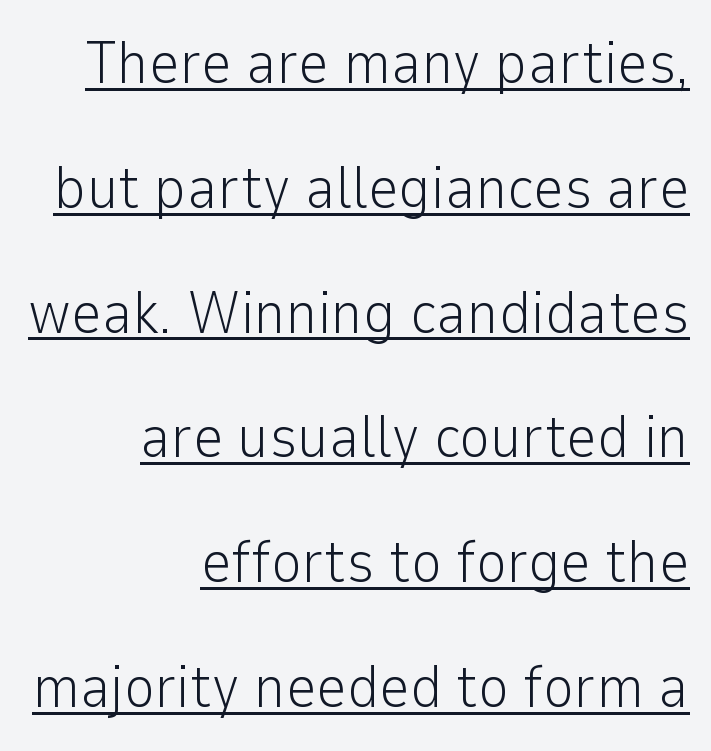
{"serif": "no", "italic": "no", "bold": "no", "weight": "light", "width": "normal", "stroke_contrast": "low", "x_height": "medium", "monospaced": "no", "underline": "yes", "align": "right", "line_spacing": "loose", "line_spacing_ratio": 2.08, "letter_spacing": "normal", "letter_spacing_em": 0.0, "glyph_px": 60}
